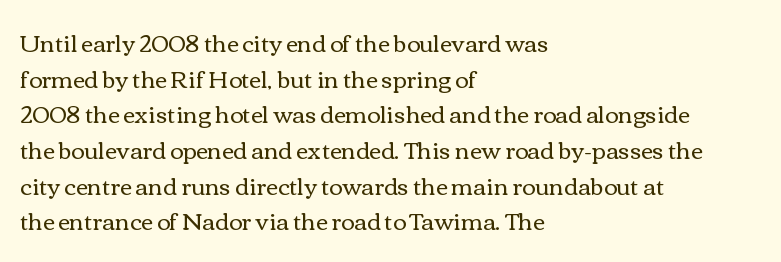
Baseline-to-baseline distance is the conventional proportion of letter height. The passage is arranged the way most books set body copy — flush left. The glyphs are unaccompanied by any horizontal stroke below them. The gaps between neighbouring characters are ordinary and unremarkable.
